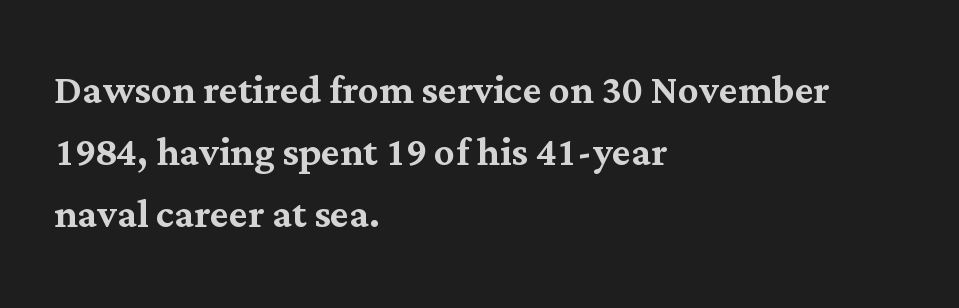
{"serif": "yes", "italic": "no", "width": "normal", "stroke_contrast": "medium", "x_height": "medium", "monospaced": "no", "underline": "no", "align": "left", "line_spacing_ratio": 1.22, "letter_spacing": "normal", "letter_spacing_em": 0.0, "glyph_px": 51}
